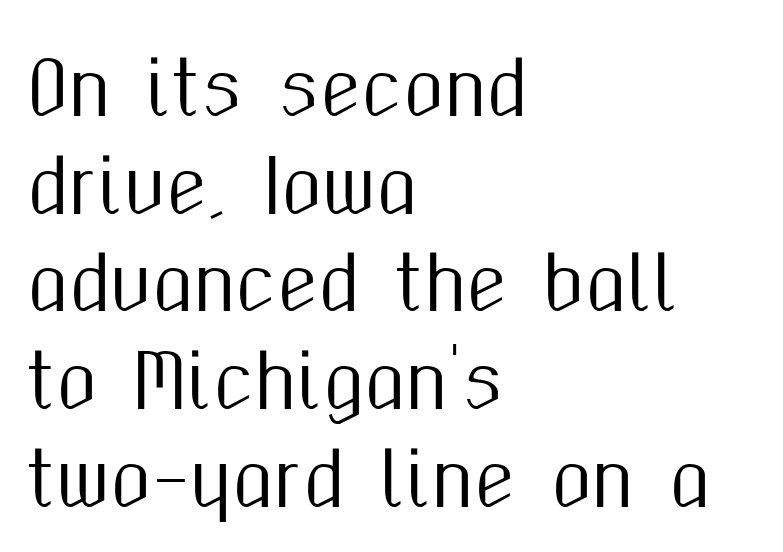
The image shows 74 px condensed sans-serif type, upright; set left-aligned, normal line spacing (1.32x), normal letter spacing, not underlined; medium stroke contrast and a medium x-height.
